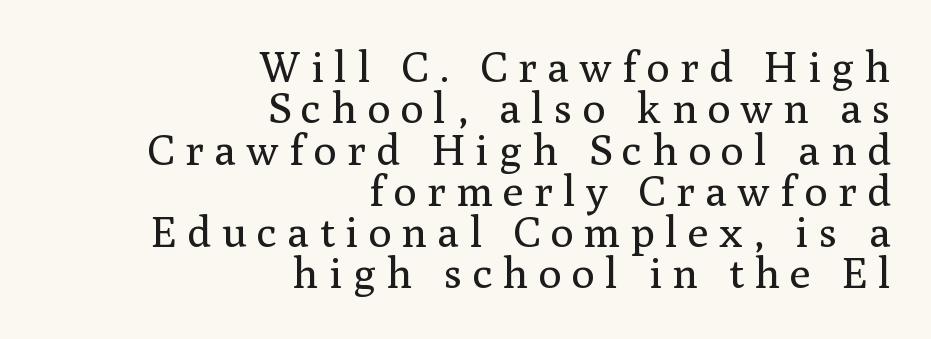
The face used here is seriffed, in the tradition of book romans. The letters advance in unequal steps, a hallmark of proportional type. A clean baseline with only descenders dipping below it. Horizontal alignment here is rightward, an uncommon choice for prose. Quick note: not italic, upright.
